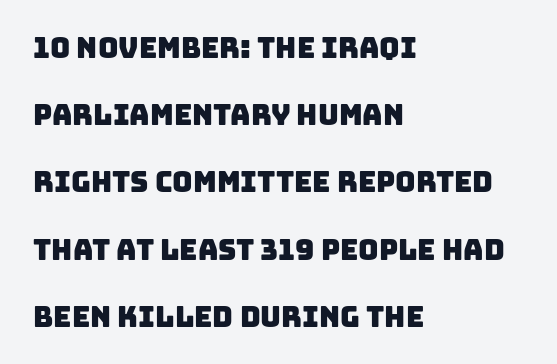
The text was rendered using a sans face with plain stroke endings. Beneath every word, the page is bare. There is no visible air inserted between adjacent glyphs. A great deal of white space separates one row of letters from the next. The passage shown is typed in a proportional face where columns would drift.
